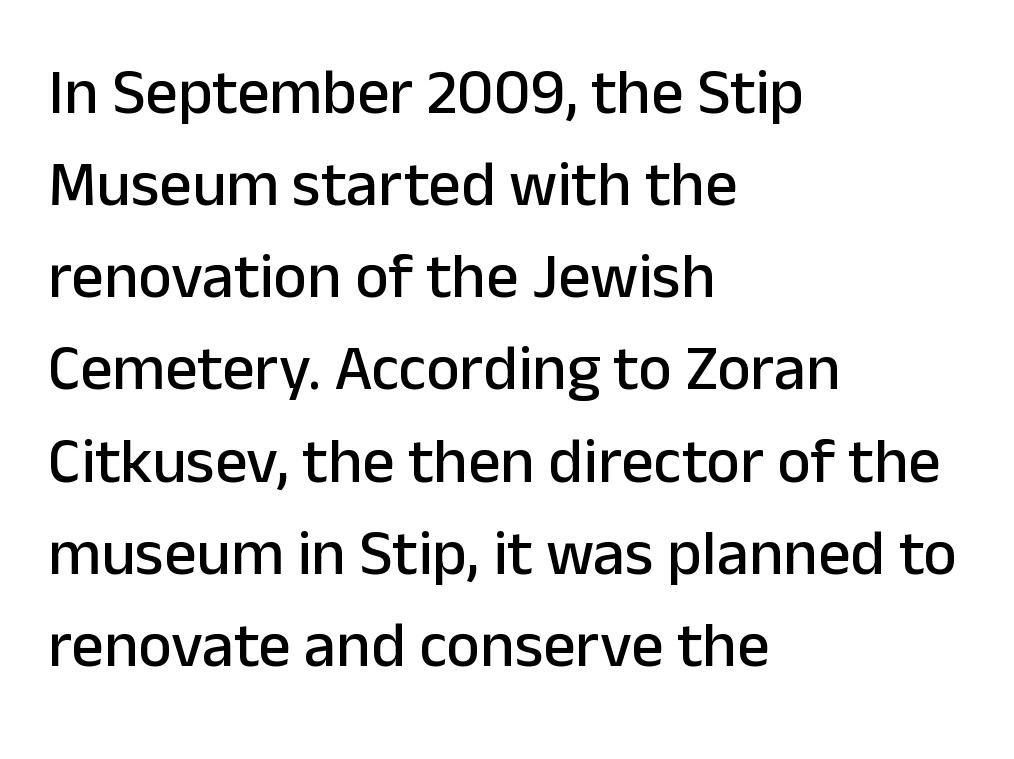
No feet cap the strokes, marking this as sans-serif type. The passage is arranged the way most books set body copy — flush left. You could not count columns in this text — the font is proportionally spaced. The typography opts for an upright posture over an oblique one. The line texture is even and compact thanks to regular tracking.
